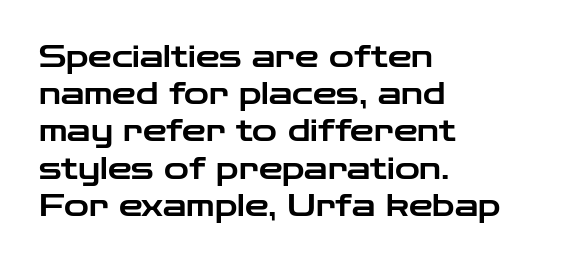
{"serif": "no", "italic": "no", "width": "wide", "stroke_contrast": "low", "x_height": "medium", "monospaced": "no", "underline": "no", "align": "left", "line_spacing_ratio": 1.24, "letter_spacing": "normal", "letter_spacing_em": 0.0, "glyph_px": 30}
